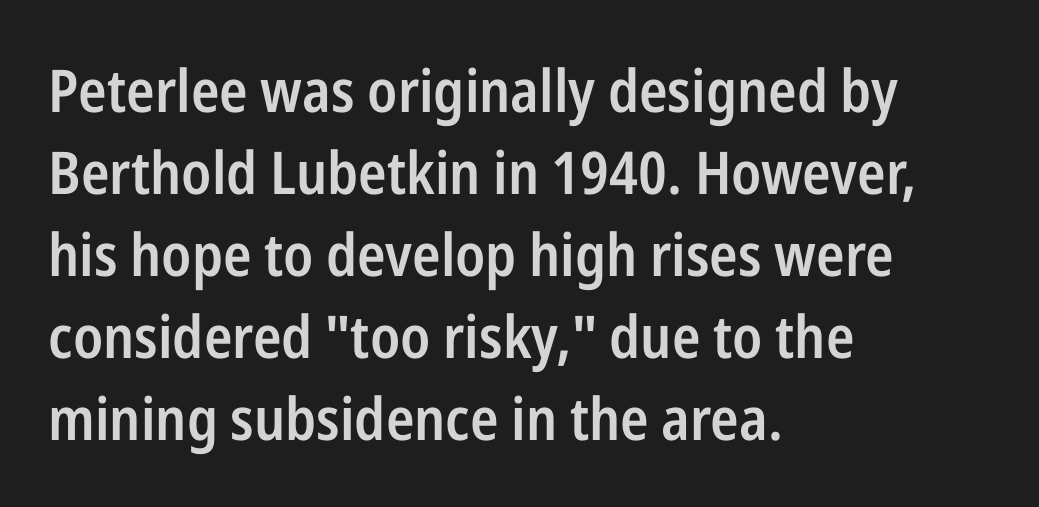
{"serif": "no", "italic": "no", "bold": "semi", "weight": "semibold", "width": "condensed", "stroke_contrast": "low", "x_height": "medium", "monospaced": "no", "underline": "no", "align": "left", "line_spacing": "normal", "line_spacing_ratio": 1.39, "letter_spacing": "normal", "letter_spacing_em": 0.0, "glyph_px": 59}
